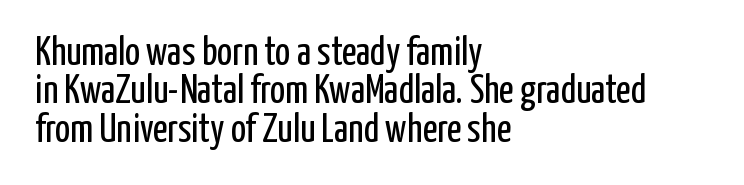
Regarding serifs, this sample does without them. The font is comparable to plain body text, perhaps lighter. The foot of each line stays bare and open. The line-height multiplier appears low, near solid setting.
